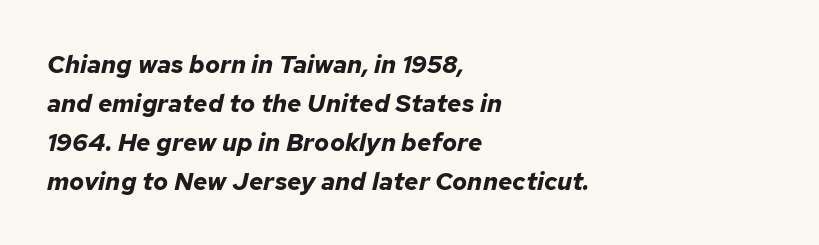
The image shows 25 px bold type, italic (leaning right); set left-aligned, normal line spacing (1.56x), normal letter spacing, not underlined.
